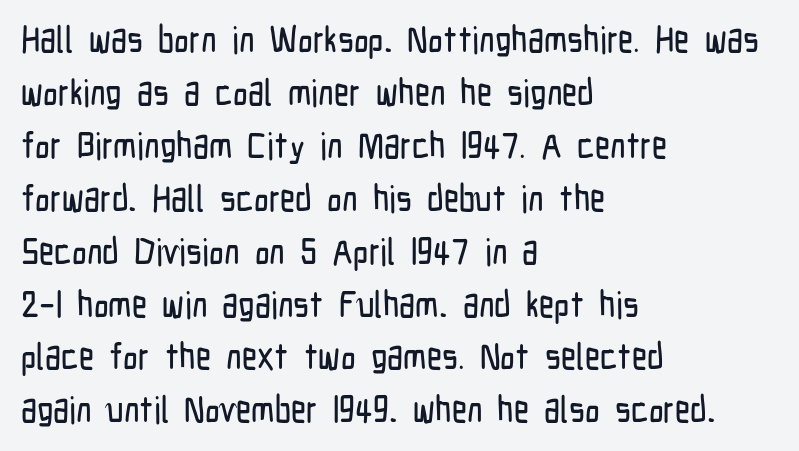
Q: Is the text italic (slanted)? A: No, it is upright.
Q: Is the typeface a serif or a sans-serif typeface? A: Sans-serif.
Q: Is the text underlined? A: No.
Q: How is the paragraph aligned? A: Left-aligned.
Q: Is the spacing between letters normal or unusually wide? A: Normal.
Q: Is the spacing between lines tight, normal or loose? A: Normal.
Q: Width (condensed, normal, or wide)? A: Condensed.
Q: Stroke contrast? A: Low.
Q: x-height? A: Medium.
Q: Monospaced? A: No.
